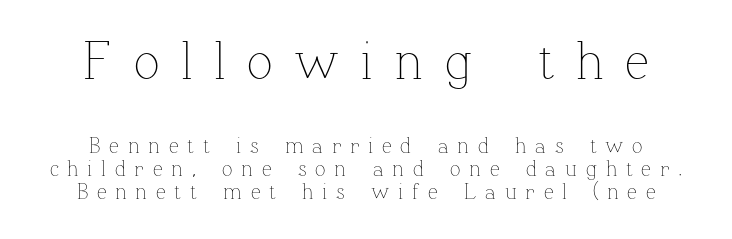
The image shows 54 px thin type, upright; set tight line spacing (1.04x), unusually wide letter spacing (+0.4 em), not underlined; the first (top) block is 2.45x larger; low stroke contrast and a medium x-height.
